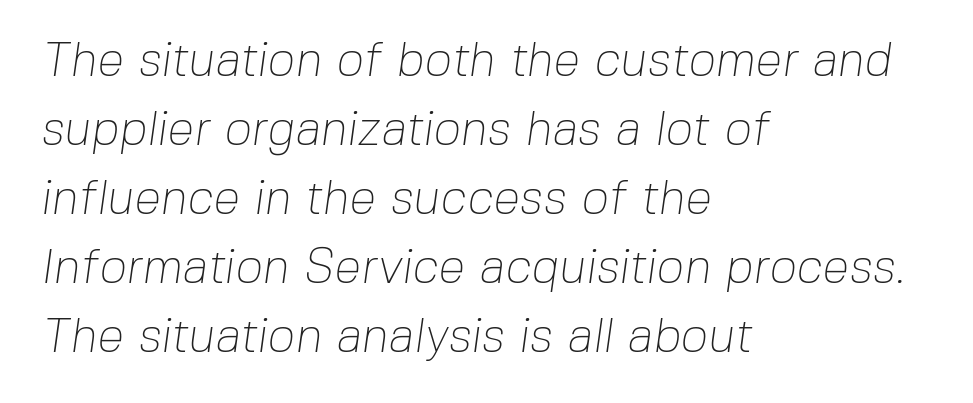
The image shows 48 px thin sans-serif type; set left-aligned, normal line spacing (1.44x), normal letter spacing, not underlined; low stroke contrast and a medium x-height.
